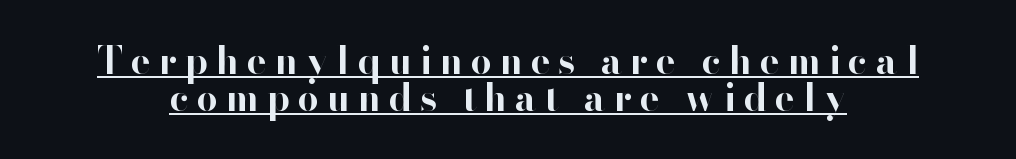
The face used here is rendered with a markedly widened letterfit. Character widths vary here, with narrow letters taking less room than wide ones. Check the space under the baseline: a stroke is drawn there. Does the leading feel generous? Not at all — it's pinched.
